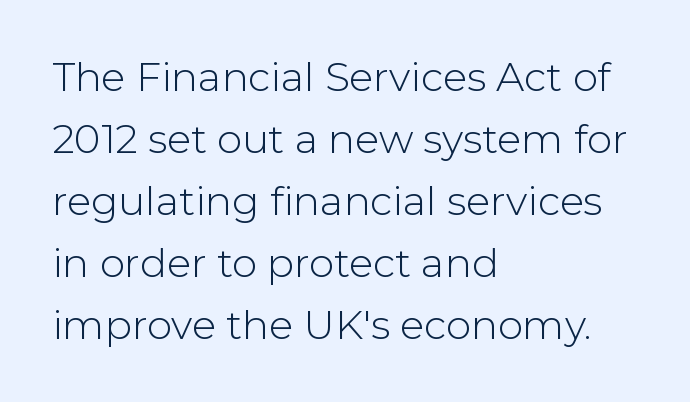
{"serif": "no", "italic": "no", "bold": "no", "weight": "light", "width": "normal", "stroke_contrast": "low", "x_height": "medium", "monospaced": "no", "underline": "no", "align": "left", "line_spacing": "normal", "line_spacing_ratio": 1.55, "letter_spacing": "normal", "letter_spacing_em": 0.0, "glyph_px": 40}
